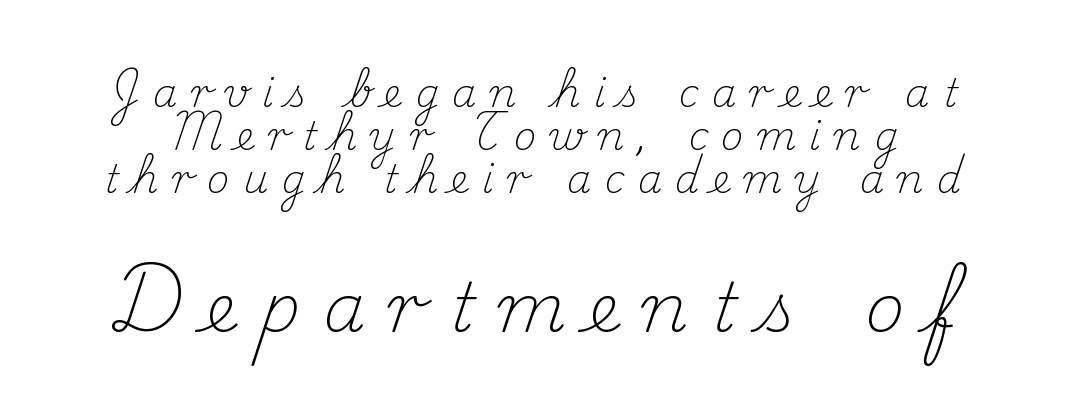
The image shows 68 px light serif type; set tight line spacing (1.1x), unusually wide letter spacing (+0.34 em), not underlined; the second (bottom) block is 1.74x larger; medium stroke contrast and a small x-height.
